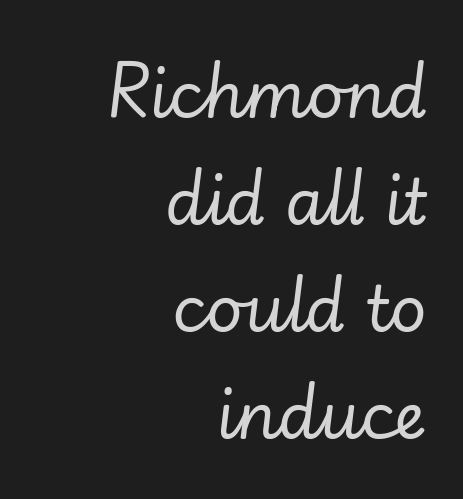
Q: Is the text bold? A: No.
Q: Is the text italic (slanted)? A: Yes, it leans right by about 7 degrees.
Q: Is the text underlined? A: No.
Q: How is the paragraph aligned? A: Right-aligned.
Q: Is the spacing between letters normal or unusually wide? A: Normal.
Q: Is the spacing between lines tight, normal or loose? A: Normal.
Q: Width (condensed, normal, or wide)? A: Normal.
Q: Stroke contrast? A: Low.
Q: x-height? A: Small.
Q: Monospaced? A: No.
